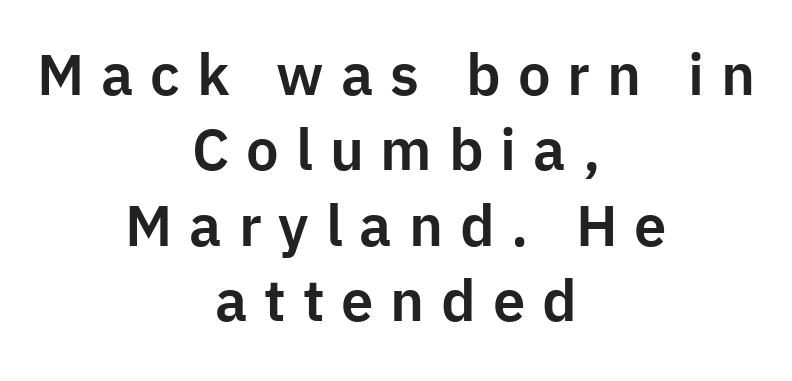
{"serif": "no", "italic": "no", "width": "normal", "stroke_contrast": "low", "x_height": "medium", "monospaced": "no", "underline": "no", "align": "center", "line_spacing": "normal", "line_spacing_ratio": 1.3, "letter_spacing": "wide", "letter_spacing_em": 0.29, "glyph_px": 58}
